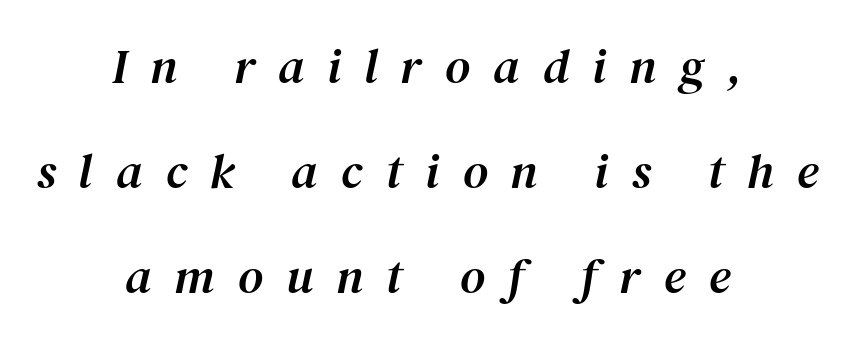
Q: Is the text italic (slanted)? A: Yes, it leans right by about 12 degrees.
Q: Is the typeface a serif or a sans-serif typeface? A: Serif.
Q: Is the text underlined? A: No.
Q: How is the paragraph aligned? A: Centered.
Q: Is the spacing between letters normal or unusually wide? A: Unusually wide.
Q: Is the spacing between lines tight, normal or loose? A: Loose.
Q: Width (condensed, normal, or wide)? A: Normal.
Q: Stroke contrast? A: Medium.
Q: x-height? A: Medium.
Q: Monospaced? A: No.
